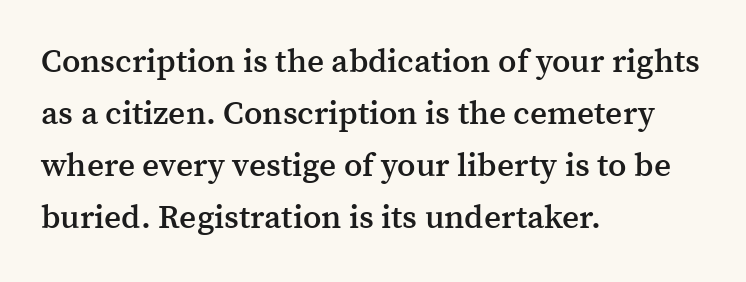
{"serif": "yes", "italic": "no", "bold": "semi", "weight": "semibold", "width": "normal", "stroke_contrast": "medium", "x_height": "medium", "monospaced": "no", "underline": "no", "align": "left", "line_spacing": "normal", "line_spacing_ratio": 1.58, "letter_spacing": "normal", "letter_spacing_em": 0.0, "glyph_px": 33}
